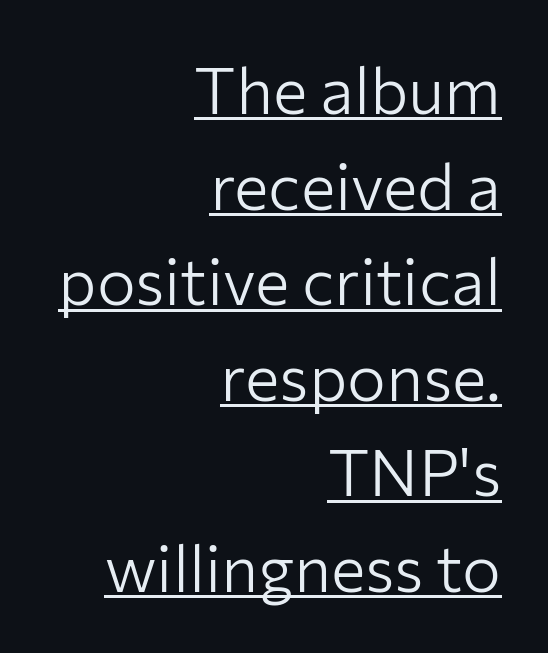
Students, note that the glyphs here touch the page at normal intervals. Tall strokes in this sample are plumb rather than angled. Horizontal bands of white between lines are of average thickness. Weight: regular or lighter. Here the designer chose a conventional face with non-uniform glyph widths. Like a heading marked for emphasis, these lines bear an underscore.
